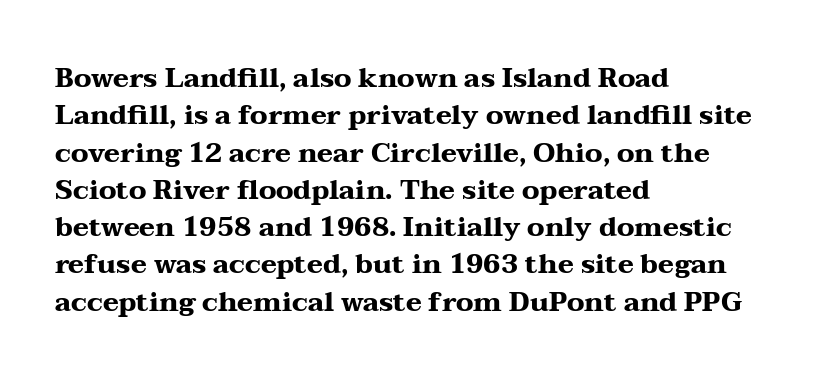
{"italic": "no", "bold": "yes", "underline": "no", "align": "left", "line_spacing": "normal", "line_spacing_ratio": 1.38, "letter_spacing": "normal", "letter_spacing_em": 0.0, "glyph_px": 27}
